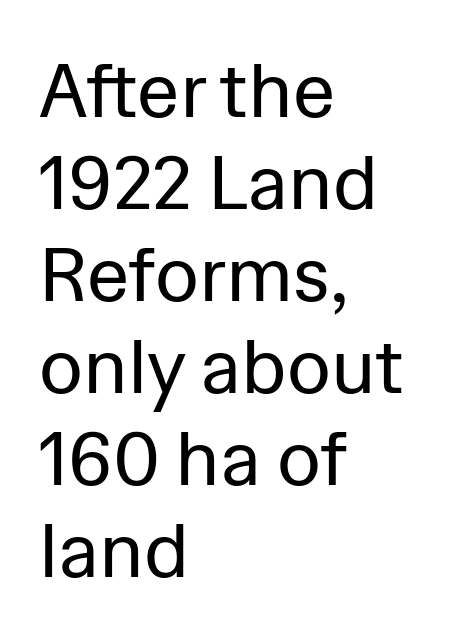
The image shows 76 px regular-weight sans-serif type, upright; set left-aligned, line spacing 1.21x, normal letter spacing, not underlined; low stroke contrast and a medium x-height.
